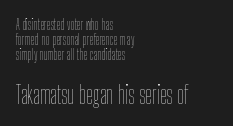
The line-height multiplier appears low, near solid setting. Words float on clear page, feet unadorned. Do the letters lean? They stand straight. The strokes carry an ordinary text weight at most.
